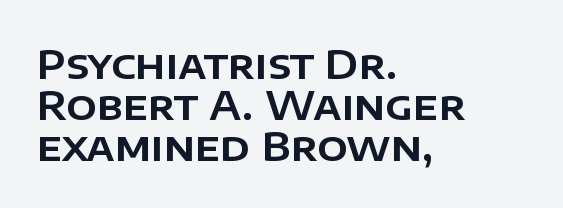
The image shows 40 px sans-serif type, upright; set left-aligned, tight line spacing (1.03x), normal letter spacing, not underlined; low stroke contrast and a large x-height.
